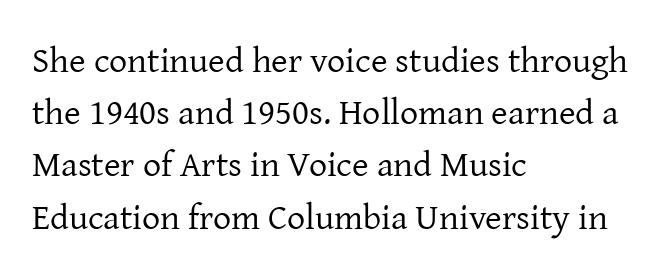
The image shows 36 px regular-weight serif type, upright; set left-aligned, normal line spacing (1.45x), normal letter spacing, not underlined; low stroke contrast and a medium x-height.
